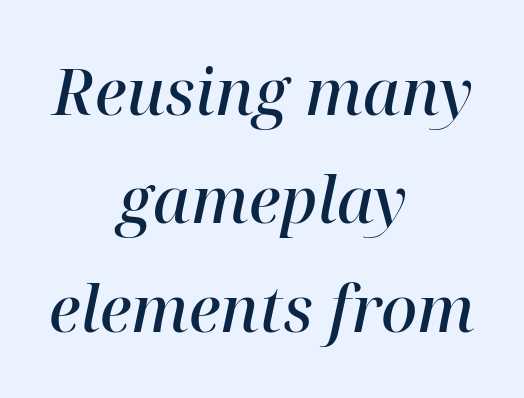
Q: Is the text bold? A: Semi-bold.
Q: Is the text italic (slanted)? A: Yes, it leans right by about 12 degrees.
Q: Is the typeface a serif or a sans-serif typeface? A: Serif.
Q: Is the text underlined? A: No.
Q: How is the paragraph aligned? A: Centered.
Q: Is the spacing between letters normal or unusually wide? A: Normal.
Q: Width (condensed, normal, or wide)? A: Normal.
Q: Stroke contrast? A: High.
Q: x-height? A: Medium.
Q: Monospaced? A: No.
